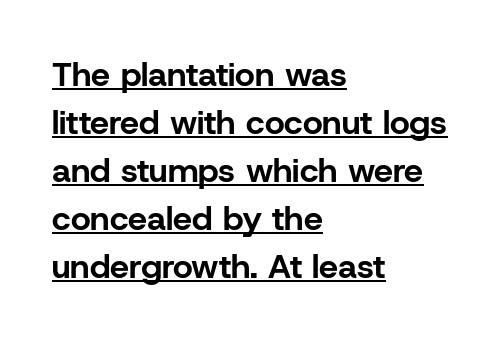
{"serif": "no", "italic": "no", "bold": "yes", "weight": "bold", "width": "normal", "stroke_contrast": "low", "x_height": "medium", "monospaced": "no", "underline": "yes", "align": "left", "line_spacing": "normal", "line_spacing_ratio": 1.41, "letter_spacing": "normal", "letter_spacing_em": 0.0, "glyph_px": 34}
